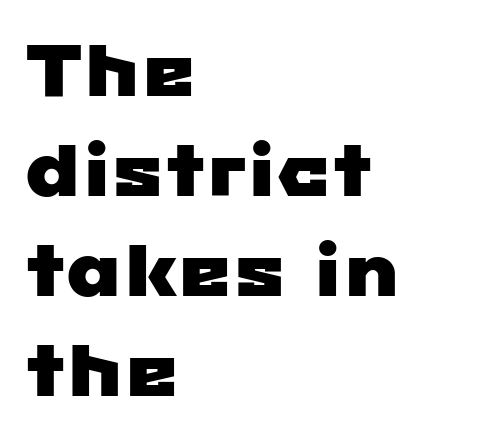
The typeface chosen for these lines omits serifs. The passage shown is typed in a proportional face where columns would drift. Short and long lines alike share a common starting point at left. Honestly, there is no underline to notice here at all.
